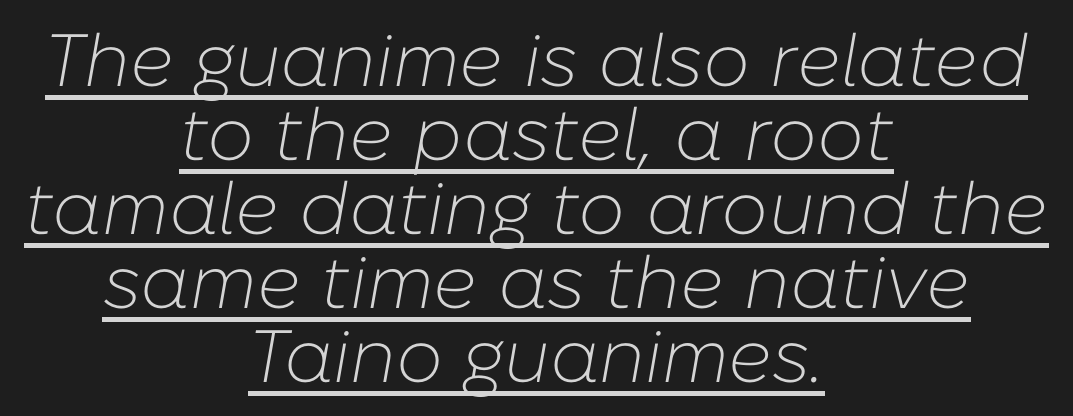
The image shows 74 px light type, italic (leaning right); set centered, tight line spacing (1.0x), normal letter spacing, underlined; low stroke contrast and a medium x-height.
